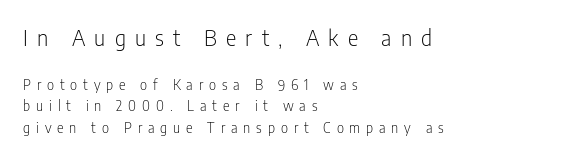
The image shows 22 px text type, upright; set left-aligned, normal line spacing (1.55x), unusually wide letter spacing (+0.42 em), not underlined; the first (top) block is 1.57x larger.
